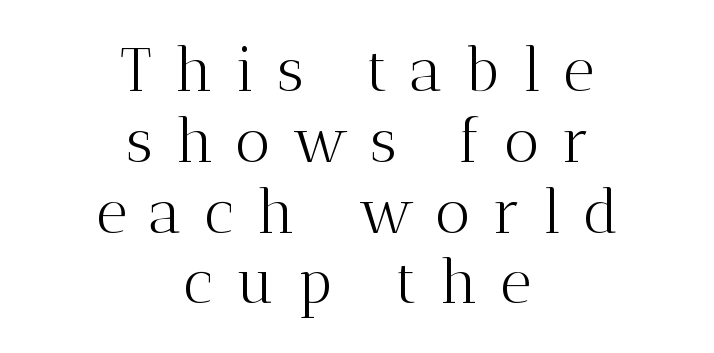
The type sits square on the baseline with zero lean. The passage shown is not bold in any degree. Nobody drew a line under any word here. Here the designer chose a conventional face with non-uniform glyph widths.
